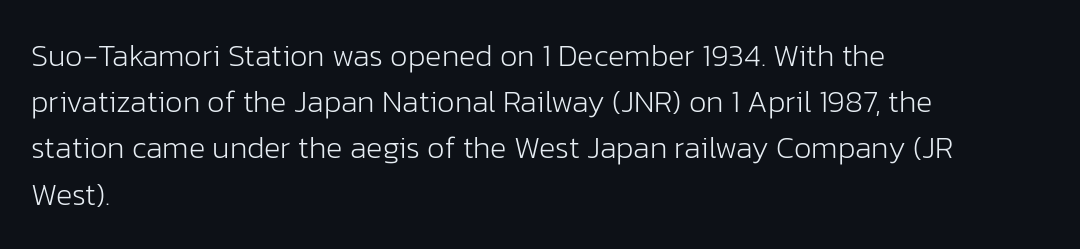
This rendering leaves character spacing at its baseline value. Serif or sans? Sans — the stroke terminals are bare. Line beginnings align vertically; line endings do not. If you drew a line through each stem, it would be perfectly vertical. Stem width sits at or under what a default text font uses.
